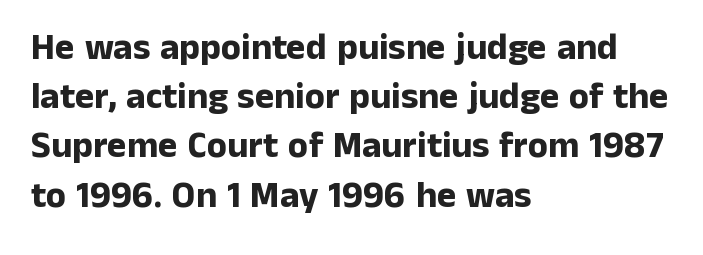
{"serif": "no", "italic": "no", "bold": "yes", "weight": "bold", "width": "normal", "stroke_contrast": "low", "x_height": "medium", "monospaced": "no", "underline": "no", "align": "left", "line_spacing": "normal", "line_spacing_ratio": 1.33, "letter_spacing": "normal", "letter_spacing_em": 0.0, "glyph_px": 37}
